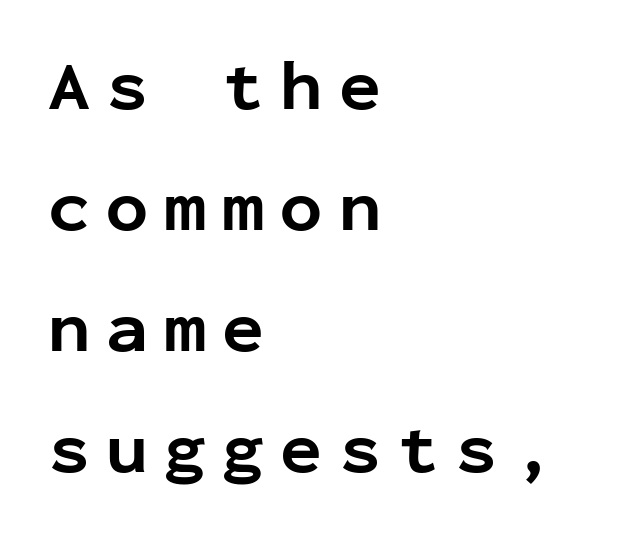
Q: Is the text bold? A: Yes.
Q: Is the text italic (slanted)? A: No, it is upright.
Q: Is the typeface a serif or a sans-serif typeface? A: Sans-serif.
Q: Is the text underlined? A: No.
Q: How is the paragraph aligned? A: Left-aligned.
Q: Is the spacing between letters normal or unusually wide? A: Unusually wide.
Q: Width (condensed, normal, or wide)? A: Normal.
Q: Stroke contrast? A: Low.
Q: x-height? A: Medium.
Q: Monospaced? A: Yes.
